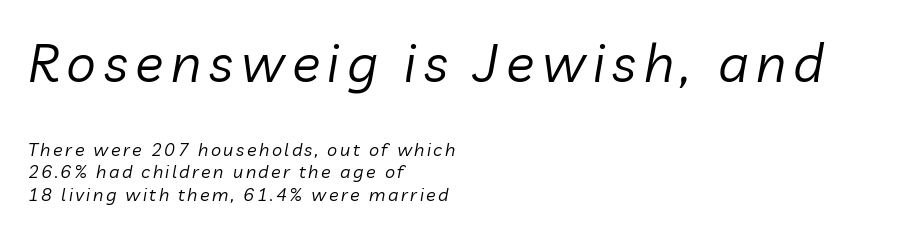
The image shows 53 px regular-weight type, italic (leaning right); set left-aligned, normal line spacing (1.25x), not underlined; the first (top) block is 2.94x larger; low stroke contrast and a medium x-height.
